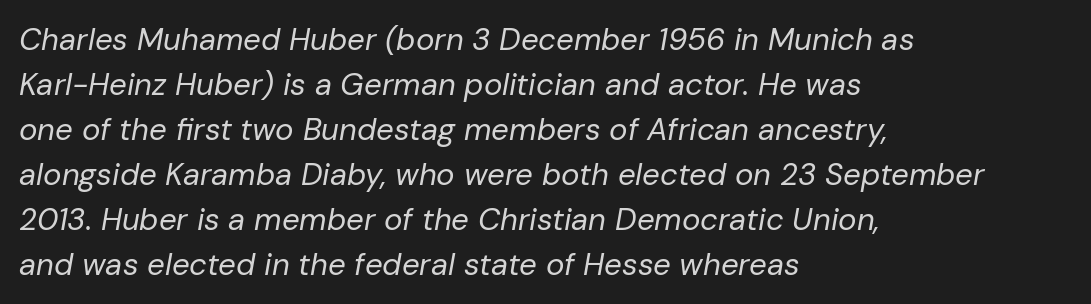
The image shows 31 px regular-weight type, italic (leaning right); set left-aligned, normal line spacing (1.45x), normal letter spacing, not underlined; low stroke contrast and a medium x-height.
